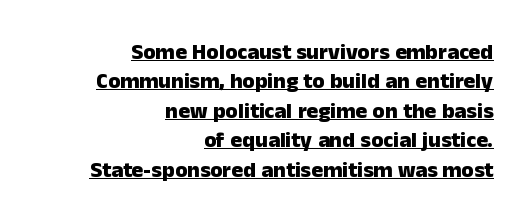
The axis of the letterforms is exactly vertical. Casual observation: everything's shoved over to the right. Rows of type keep a routine distance in the vertical direction. The passage shown is underscored from start to finish. Tracking here is standard; glyphs follow each other at the usual distance.
